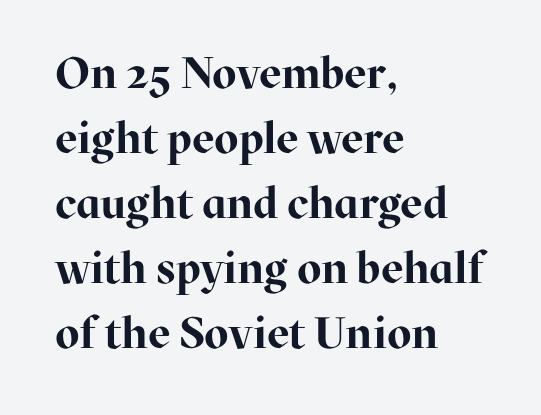
Q: Is the text bold? A: Yes.
Q: Is the text italic (slanted)? A: No, it is upright.
Q: Is the typeface a serif or a sans-serif typeface? A: Serif.
Q: Is the text underlined? A: No.
Q: How is the paragraph aligned? A: Left-aligned.
Q: Is the spacing between letters normal or unusually wide? A: Normal.
Q: Is the spacing between lines tight, normal or loose? A: Normal.
Q: Width (condensed, normal, or wide)? A: Normal.
Q: Stroke contrast? A: High.
Q: x-height? A: Medium.
Q: Monospaced? A: No.
